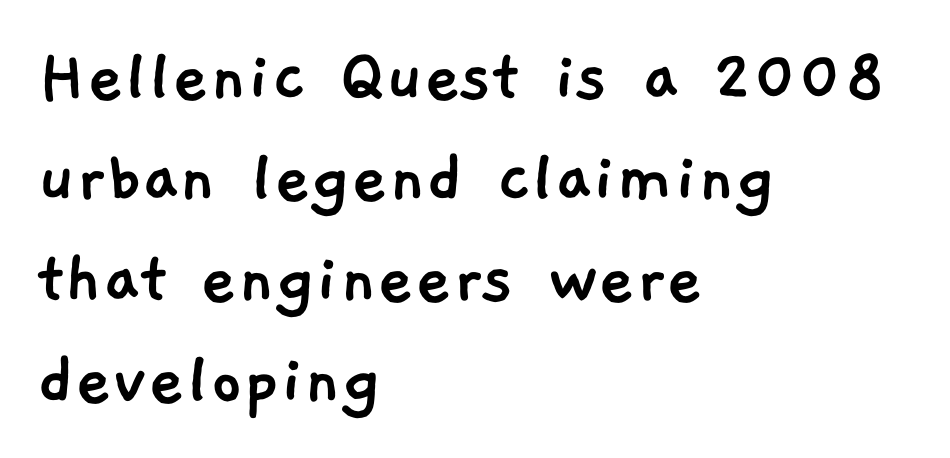
Here the glyphs are tracked normally, forming tight word shapes. Just letters on the line, the space beneath them empty. Which margin do the lines hug? The left one — the right edge is uneven. Note: no serifs on the glyphs. A typesetter would call this proportional, since set widths differ per character. In terms of leading, this rendering sits right in the middle.
